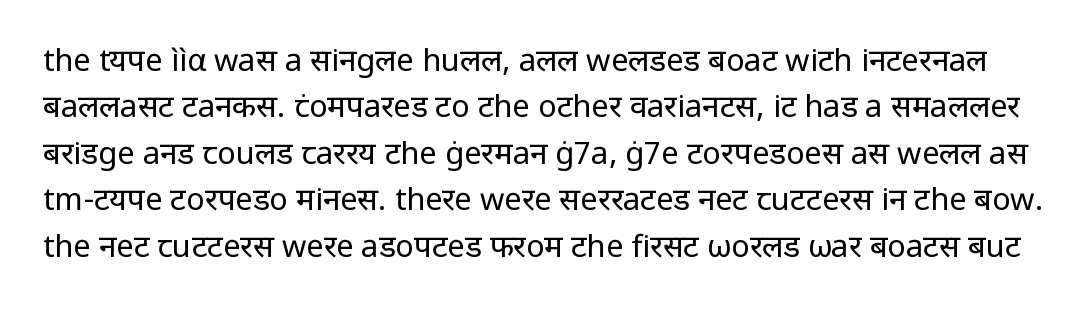
These lines are rendered in a variable-pitch font. Posture: straight, roman, zero tilt. Clear beneath every line of the passage. The passage shown stacks its lines at a standard gap. This sample uses plain, unmodified letter spacing. Is this a sans? Yes — the strokes have no serifs.
